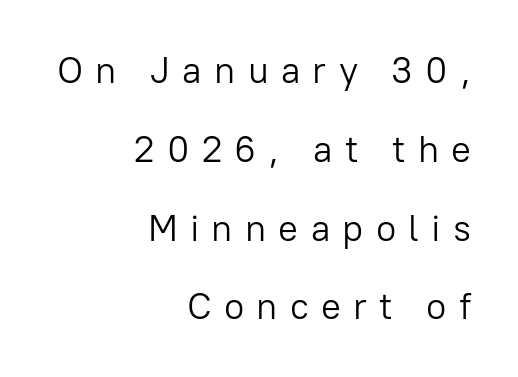
Stroke terminals: plain, sans-serif. This rendering widens character spacing well past its baseline value. Rows of type keep a wide berth in the vertical direction. Looks like regular typesetting: each glyph gets only the width it needs. The passage is arranged like a letterhead date or caption credit — flush right.
